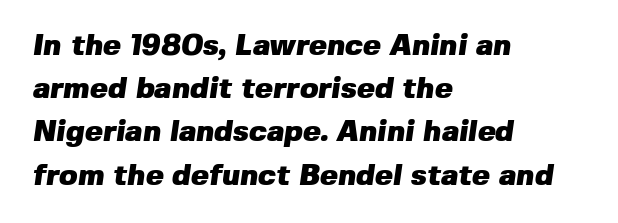
The image shows 30 px heavy sans-serif type; set left-aligned, normal line spacing (1.44x), normal letter spacing, not underlined; low stroke contrast and a medium x-height.
